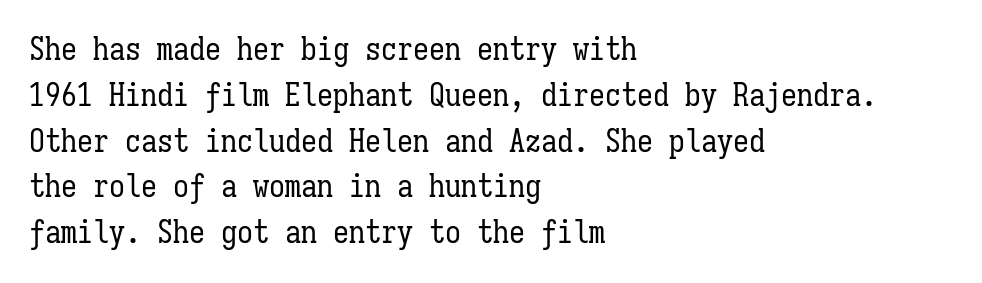
Q: Is the text bold? A: No.
Q: Is the text italic (slanted)? A: No, it is upright.
Q: Is the text underlined? A: No.
Q: How is the paragraph aligned? A: Left-aligned.
Q: Is the spacing between letters normal or unusually wide? A: Normal.
Q: Is the spacing between lines tight, normal or loose? A: Normal.
Q: Width (condensed, normal, or wide)? A: Condensed.
Q: Stroke contrast? A: Low.
Q: x-height? A: Medium.
Q: Monospaced? A: Yes.
